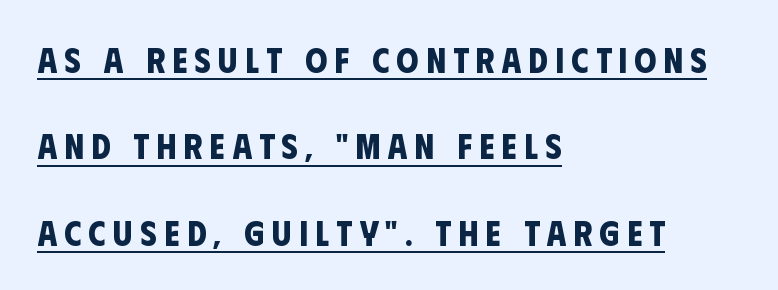
{"serif": "no", "bold": "yes", "weight": "bold", "width": "condensed", "stroke_contrast": "low", "x_height": "large", "monospaced": "no", "underline": "yes", "align": "left", "line_spacing": "loose", "line_spacing_ratio": 2.47, "letter_spacing": "wide", "letter_spacing_em": 0.21, "glyph_px": 35}
